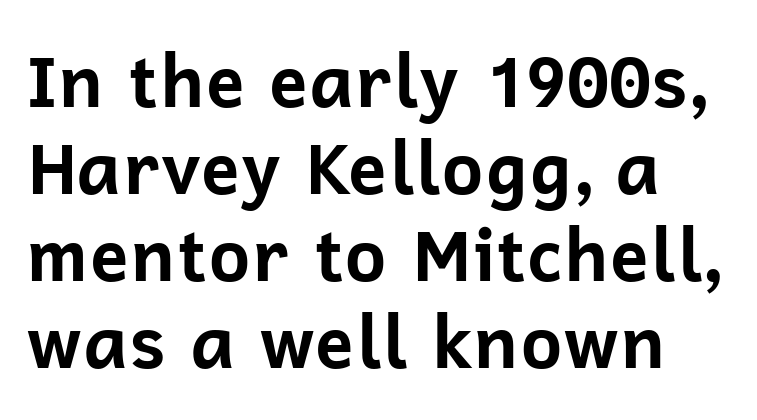
{"serif": "no", "italic": "no", "bold": "yes", "weight": "bold", "width": "normal", "stroke_contrast": "low", "x_height": "medium", "monospaced": "no", "underline": "no", "line_spacing_ratio": 1.21, "letter_spacing": "normal", "letter_spacing_em": 0.0, "glyph_px": 72}
